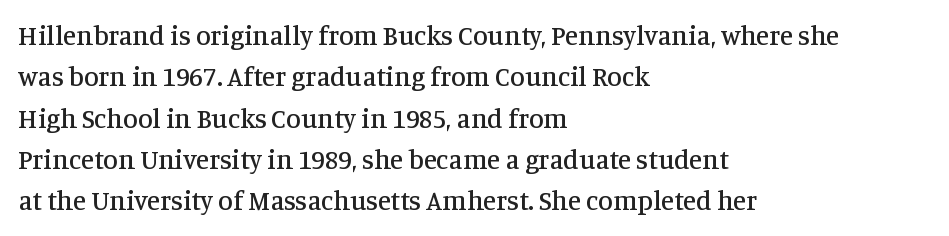
Successive baselines arrive at the customary interval. Short and long lines alike share a common starting point at left. Italic: no, the glyphs are upright roman. Short note: letters normally spaced. Quick note: underline off.
